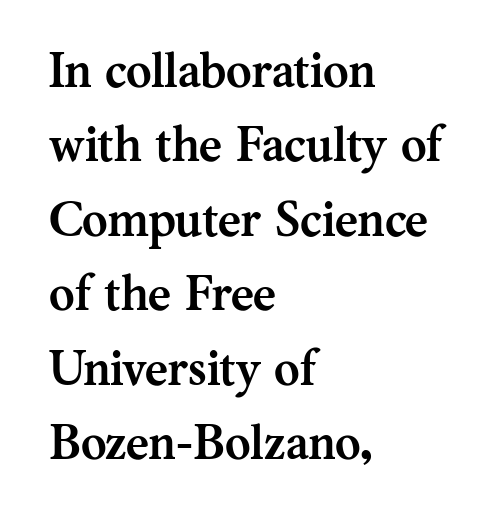
Q: Is the text bold? A: Yes.
Q: Is the text italic (slanted)? A: No, it is upright.
Q: Is the typeface a serif or a sans-serif typeface? A: Serif.
Q: Is the text underlined? A: No.
Q: How is the paragraph aligned? A: Left-aligned.
Q: Is the spacing between letters normal or unusually wide? A: Normal.
Q: Is the spacing between lines tight, normal or loose? A: Normal.
Q: Width (condensed, normal, or wide)? A: Normal.
Q: Stroke contrast? A: Medium.
Q: x-height? A: Medium.
Q: Monospaced? A: No.
